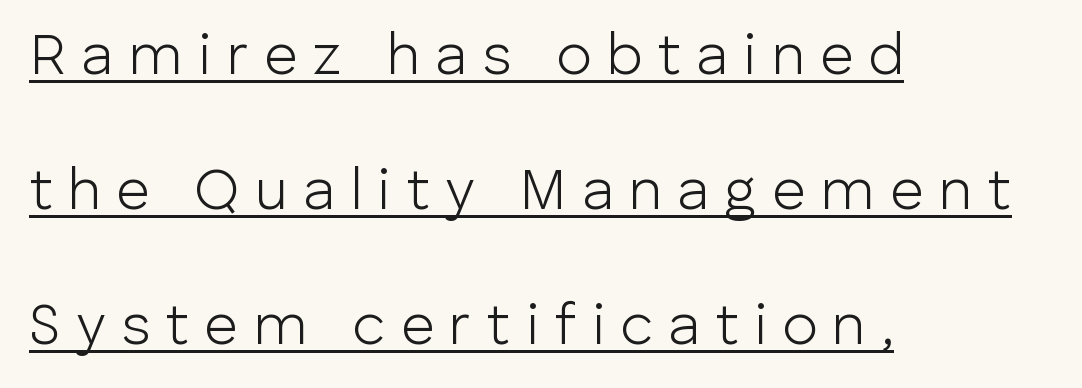
{"serif": "no", "italic": "no", "bold": "no", "weight": "light", "width": "normal", "stroke_contrast": "low", "x_height": "medium", "monospaced": "no", "underline": "yes", "align": "left", "line_spacing": "loose", "line_spacing_ratio": 2.33, "letter_spacing": "wide", "letter_spacing_em": 0.26, "glyph_px": 58}
